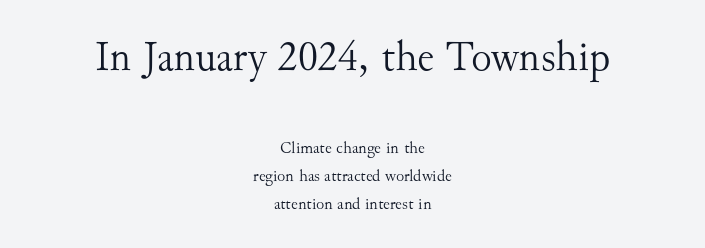
The image shows 43 px light serif type, upright; set centered, normal line spacing (1.63x), normal letter spacing, not underlined; the first (top) block is 2.53x larger; medium stroke contrast and a small x-height.
